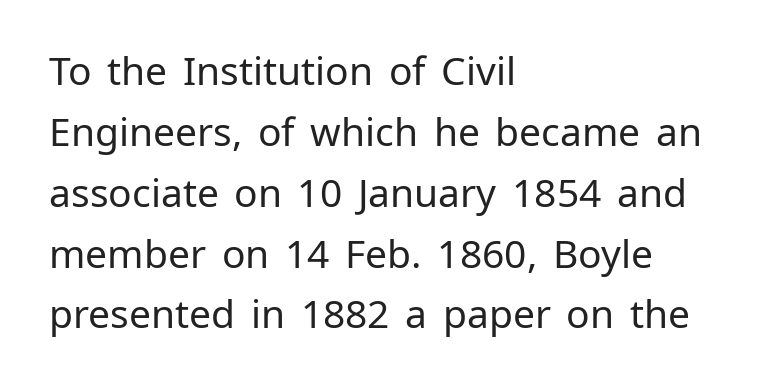
Q: Is the text bold? A: No.
Q: Is the text italic (slanted)? A: No, it is upright.
Q: Is the typeface a serif or a sans-serif typeface? A: Sans-serif.
Q: Is the text underlined? A: No.
Q: How is the paragraph aligned? A: Left-aligned.
Q: Is the spacing between letters normal or unusually wide? A: Normal.
Q: Is the spacing between lines tight, normal or loose? A: Normal.
Q: Width (condensed, normal, or wide)? A: Normal.
Q: Stroke contrast? A: Low.
Q: x-height? A: Medium.
Q: Monospaced? A: No.
